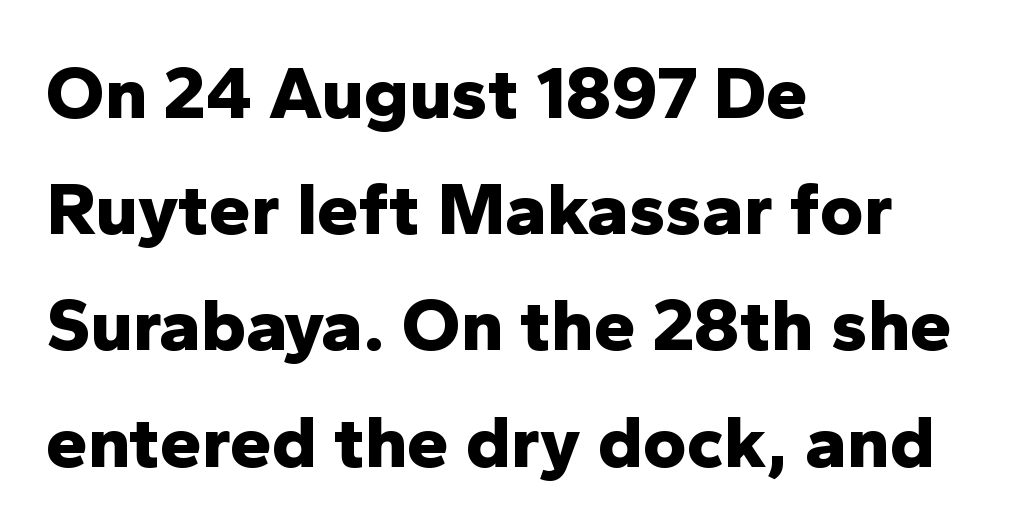
The rendering shows plain stroke endings on the letterforms — a sans-serif design. The compositor pushed each line to the left boundary. The gap between lines stays unmarked. Rendered with straight, roman letterforms. One glance says typical: line gaps are just what's usual.
